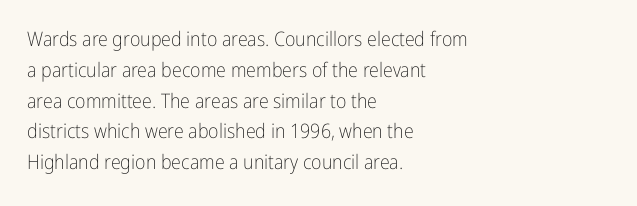
Q: Is the text bold? A: No.
Q: Is the text italic (slanted)? A: No, it is upright.
Q: Is the text underlined? A: No.
Q: How is the paragraph aligned? A: Left-aligned.
Q: Is the spacing between letters normal or unusually wide? A: Normal.
Q: Is the spacing between lines tight, normal or loose? A: Normal.
